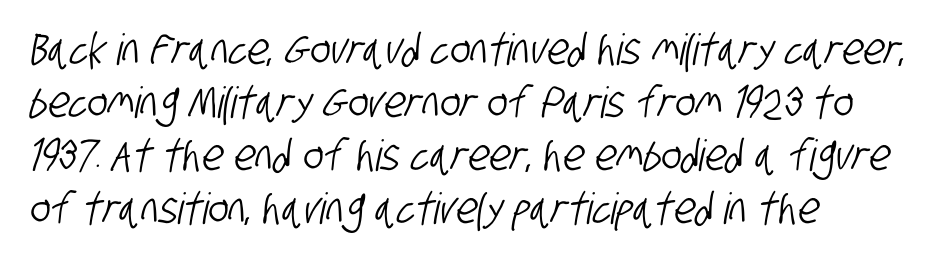
{"serif": "no", "width": "condensed", "stroke_contrast": "low", "x_height": "large", "monospaced": "no", "underline": "no", "align": "left", "line_spacing_ratio": 1.23, "letter_spacing": "normal", "letter_spacing_em": 0.0, "glyph_px": 43}
